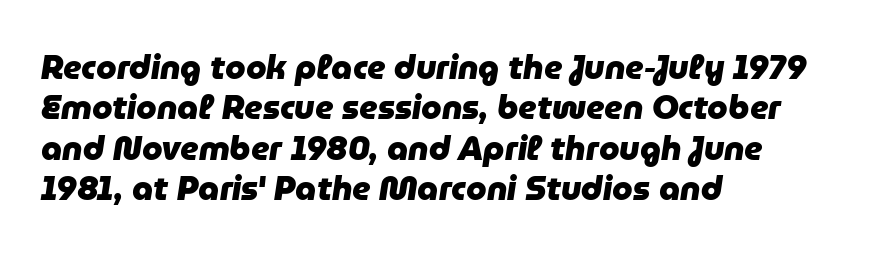
The image shows 33 px heavy type, italic (leaning right); set left-aligned, line spacing 1.22x, normal letter spacing, not underlined; low stroke contrast and a medium x-height.
